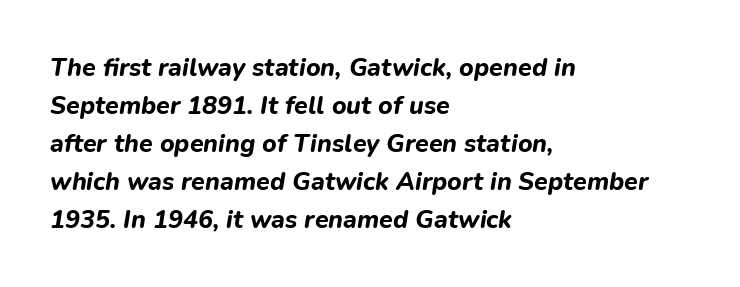
The image shows 25 px bold type, italic (leaning right); set left-aligned, normal line spacing (1.52x), normal letter spacing, not underlined.
